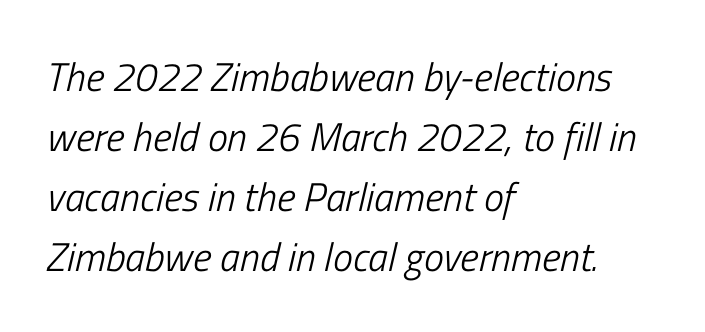
{"italic": "yes", "lean": "right", "slant_degrees": 13, "bold": "no", "weight": "light", "width": "condensed", "stroke_contrast": "low", "x_height": "medium", "monospaced": "no", "underline": "no", "align": "left", "line_spacing": "normal", "line_spacing_ratio": 1.5, "letter_spacing": "normal", "letter_spacing_em": 0.0, "glyph_px": 40}
